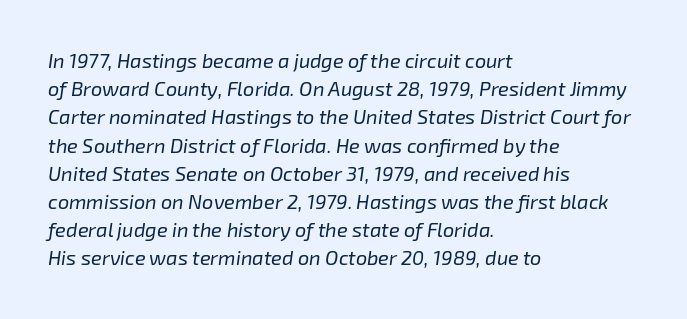
{"italic": "yes", "lean": "right", "slant_degrees": 8, "bold": "no", "underline": "no", "align": "left", "line_spacing": "normal", "line_spacing_ratio": 1.41, "letter_spacing": "normal", "letter_spacing_em": 0.0, "glyph_px": 20}
